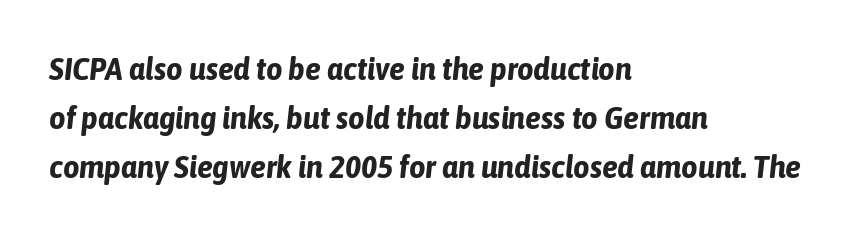
The image shows 32 px bold, condensed type, italic (leaning right); set left-aligned, normal line spacing (1.53x), normal letter spacing, not underlined; low stroke contrast and a medium x-height.
